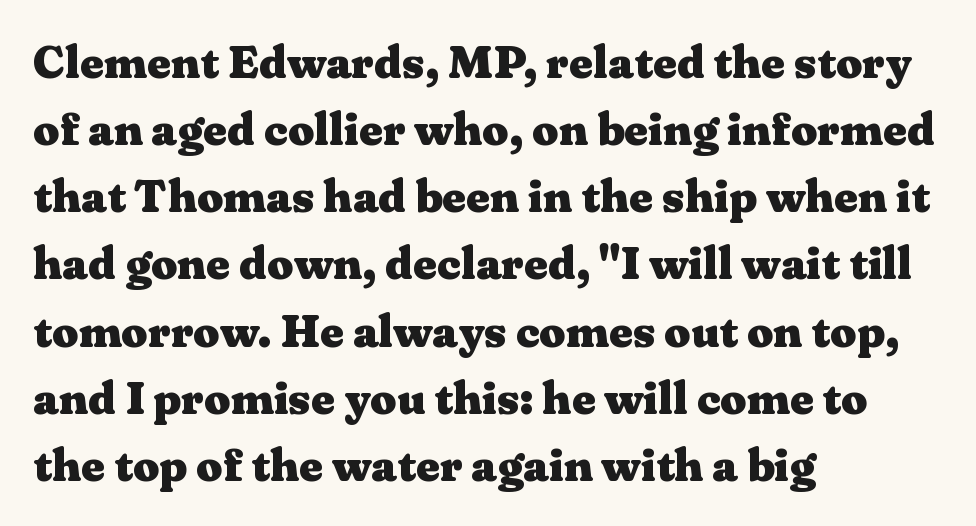
{"serif": "yes", "italic": "no", "bold": "yes", "weight": "heavy", "width": "wide", "stroke_contrast": "medium", "x_height": "medium", "monospaced": "no", "underline": "no", "align": "left", "line_spacing": "normal", "line_spacing_ratio": 1.46, "letter_spacing": "normal", "letter_spacing_em": 0.0, "glyph_px": 46}
